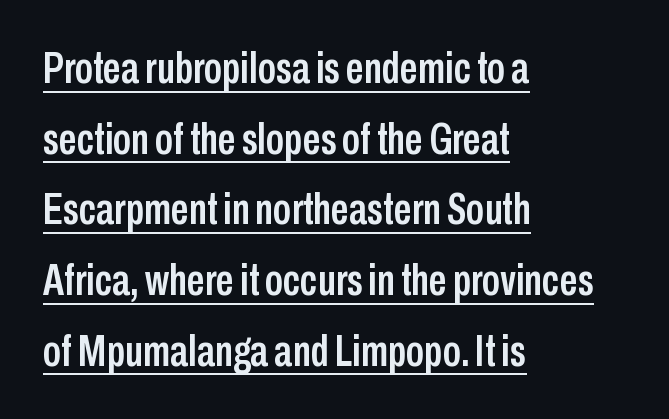
{"serif": "no", "italic": "no", "width": "condensed", "stroke_contrast": "low", "x_height": "medium", "monospaced": "no", "underline": "yes", "align": "left", "line_spacing": "normal", "line_spacing_ratio": 1.57, "letter_spacing": "normal", "letter_spacing_em": 0.0, "glyph_px": 45}
